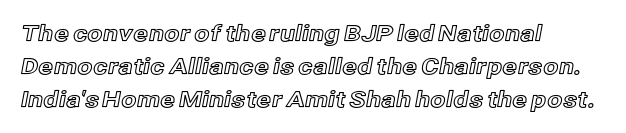
A clean baseline with only descenders dipping below it. Standard letterfit; no display-style spreading of the glyphs. Notice how descenders clear the ascenders below comfortably — that's standard leading. Does the copy run flush right? No — it runs flush left.
